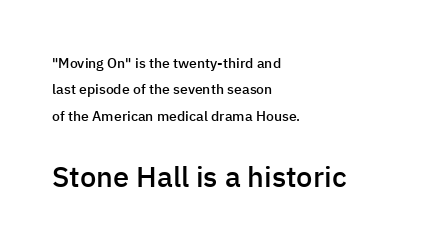
Note the varied advance widths — an 'i' is clearly narrower than an 'm'. These lines carry some extra weight — a demibold, not a full bold. Size contrast runs from small at the top to large at the bottom. This sample uses plain, unmodified letter spacing. Where is the straight margin? On the left. The glyphs in this specimen are sans serif.
